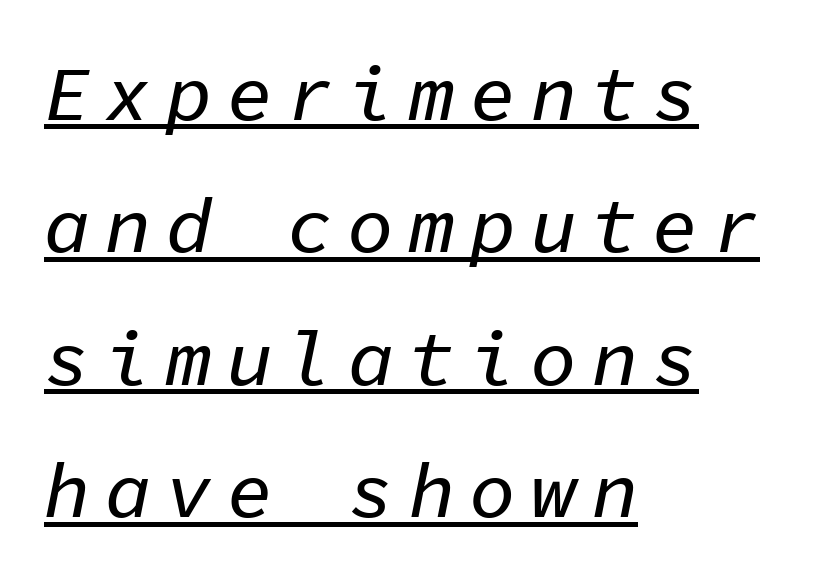
The image shows 77 px text type, italic (leaning right), monospaced; set left-aligned, line spacing 1.72x, underlined; low stroke contrast and a medium x-height.
